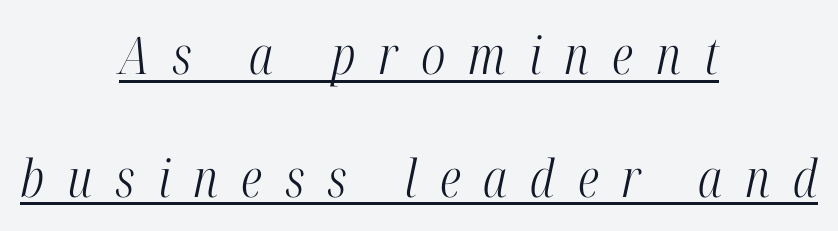
The letters advance in unequal steps, a hallmark of proportional type. This sample trades compactness for vertical openness between lines. The typesetter chose a symmetrical, centered arrangement here. Would a proofreader flag this as italicized? Yes.
